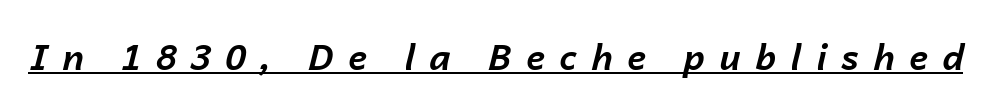
{"italic": "yes", "lean": "right", "slant_degrees": 14, "bold": "yes", "weight": "bold", "width": "normal", "stroke_contrast": "low", "x_height": "medium", "monospaced": "no", "underline": "yes", "letter_spacing": "wide", "letter_spacing_em": 0.41, "glyph_px": 35}
